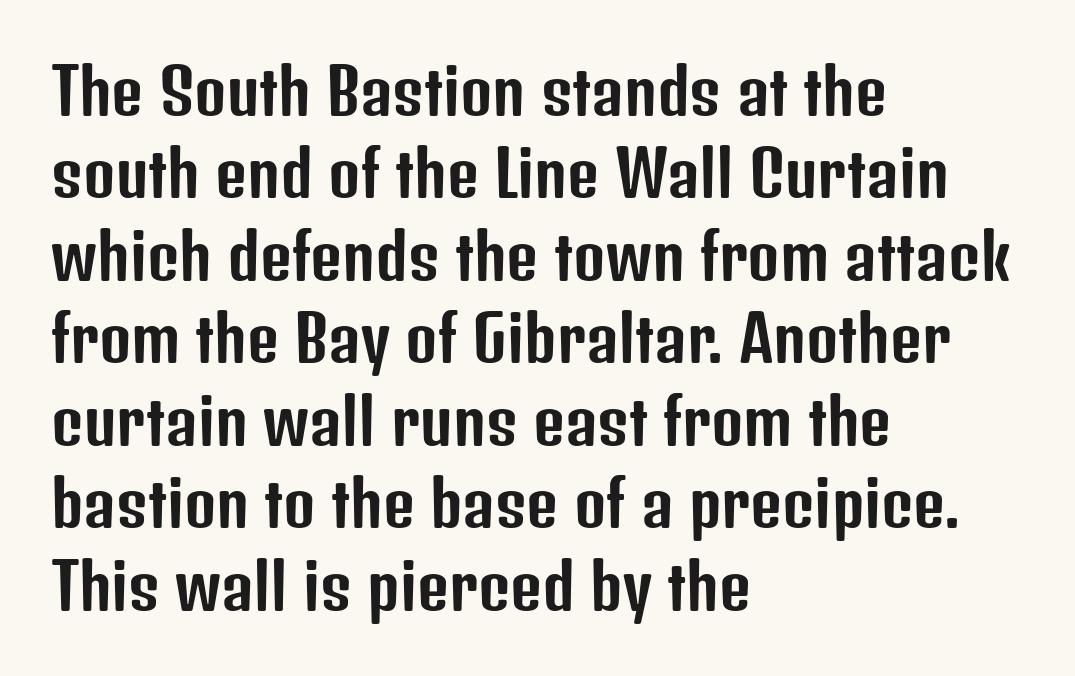
Q: Is the text italic (slanted)? A: No, it is upright.
Q: Is the typeface a serif or a sans-serif typeface? A: Sans-serif.
Q: Is the text underlined? A: No.
Q: How is the paragraph aligned? A: Left-aligned.
Q: Is the spacing between letters normal or unusually wide? A: Normal.
Q: Is the spacing between lines tight, normal or loose? A: Normal.
Q: Width (condensed, normal, or wide)? A: Condensed.
Q: Stroke contrast? A: Low.
Q: x-height? A: Medium.
Q: Monospaced? A: No.
